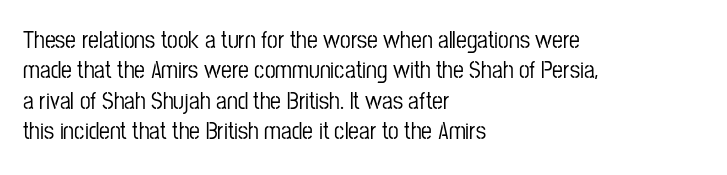
Unmarked baselines from the first word to the last. Short and long lines alike share a common starting point at left. The horizontal fit of the characters is conventional and even. Leading matches the norm, producing a regular column. In terms of posture, this sample is upright.
